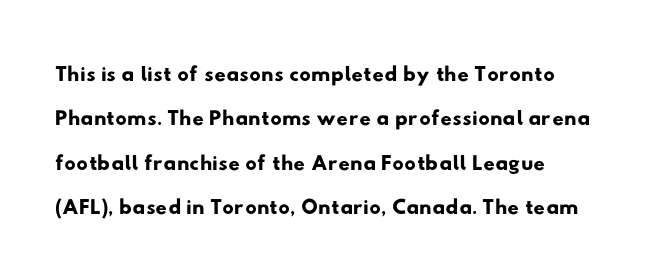
{"serif": "no", "width": "wide", "stroke_contrast": "low", "x_height": "small", "monospaced": "no", "underline": "no", "line_spacing": "normal", "line_spacing_ratio": 1.39, "letter_spacing": "normal", "letter_spacing_em": 0.0, "glyph_px": 32}
